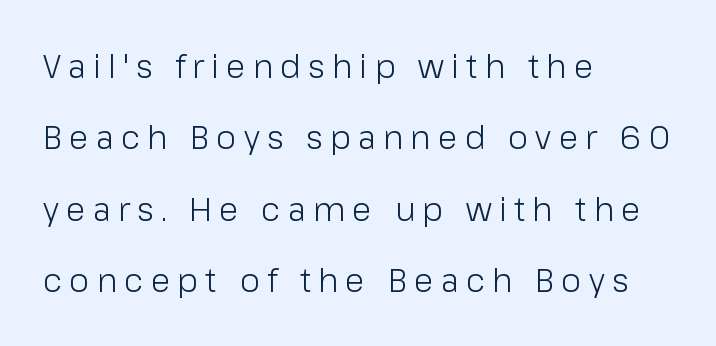
You can tell from the bare stems that sans-serif type was used. A typesetter would call this proportional, since set widths differ per character. Widely set lines give the paragraph a tall, airy silhouette. Lines of text with bare space underneath. The paragraph has a hard left edge and a soft right edge.
